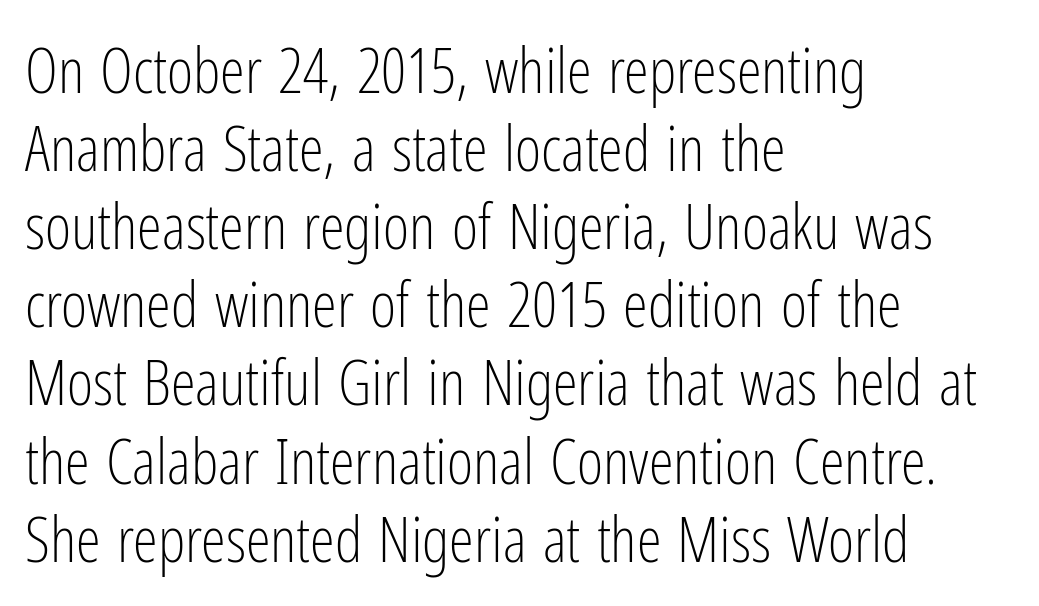
The image shows 63 px light, condensed sans-serif type, upright; set left-aligned, line spacing 1.24x, normal letter spacing, not underlined; low stroke contrast and a medium x-height.
